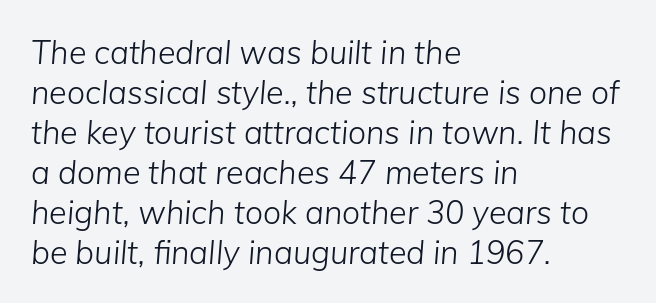
{"italic": "yes", "lean": "right", "slant_degrees": 5, "bold": "no", "weight": "light", "width": "normal", "stroke_contrast": "low", "x_height": "medium", "monospaced": "no", "underline": "no", "align": "left", "line_spacing": "normal", "line_spacing_ratio": 1.25, "letter_spacing": "normal", "letter_spacing_em": 0.0, "glyph_px": 32}
